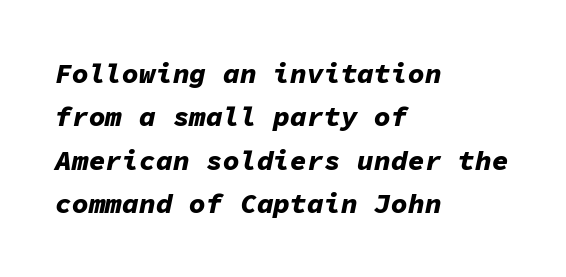
The image shows 28 px bold type, italic (leaning right), monospaced; set left-aligned, normal line spacing (1.55x), normal letter spacing, not underlined; low stroke contrast and a medium x-height.
